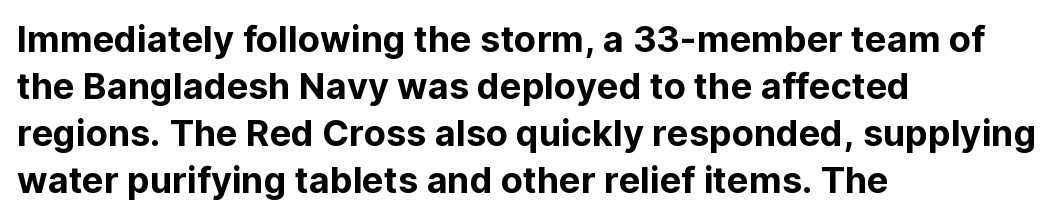
{"serif": "no", "italic": "no", "width": "normal", "stroke_contrast": "low", "x_height": "medium", "monospaced": "no", "underline": "no", "align": "left", "line_spacing": "normal", "line_spacing_ratio": 1.31, "letter_spacing": "normal", "letter_spacing_em": 0.0, "glyph_px": 36}
